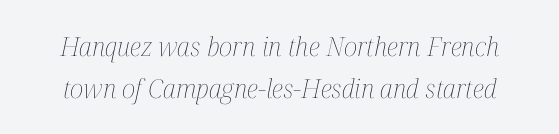
The image shows 26 px text type, italic (leaning right); set normal line spacing (1.6x), normal letter spacing, not underlined.
